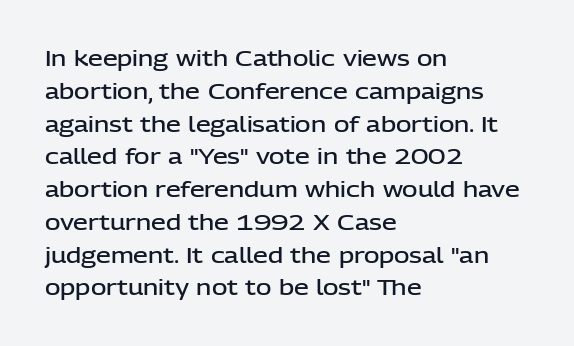
The image shows 21 px text type, upright; set left-aligned, normal line spacing (1.56x), normal letter spacing, not underlined.
